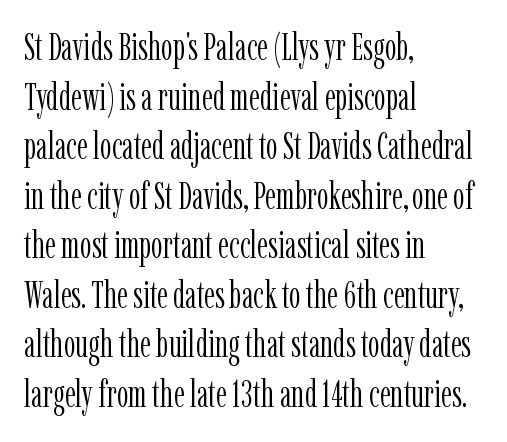
{"serif": "yes", "italic": "no", "bold": "no", "weight": "light", "width": "condensed", "stroke_contrast": "low", "x_height": "medium", "monospaced": "no", "underline": "no", "align": "left", "line_spacing": "normal", "line_spacing_ratio": 1.34, "letter_spacing": "normal", "letter_spacing_em": 0.0, "glyph_px": 37}
